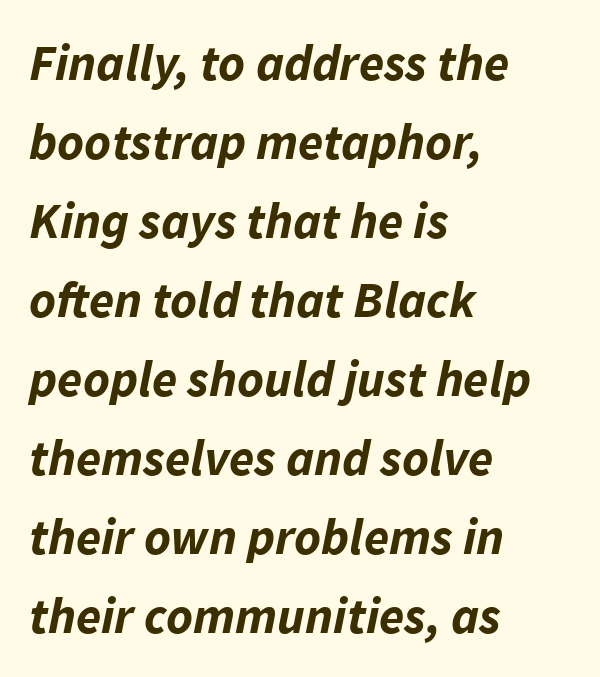
Every character sits at an angle, as italics do. Each letter keeps its own natural width here, so spacing adapts to shape. The gaps between neighbouring characters are ordinary and unremarkable. The space beneath each line is pristine and unruled.
